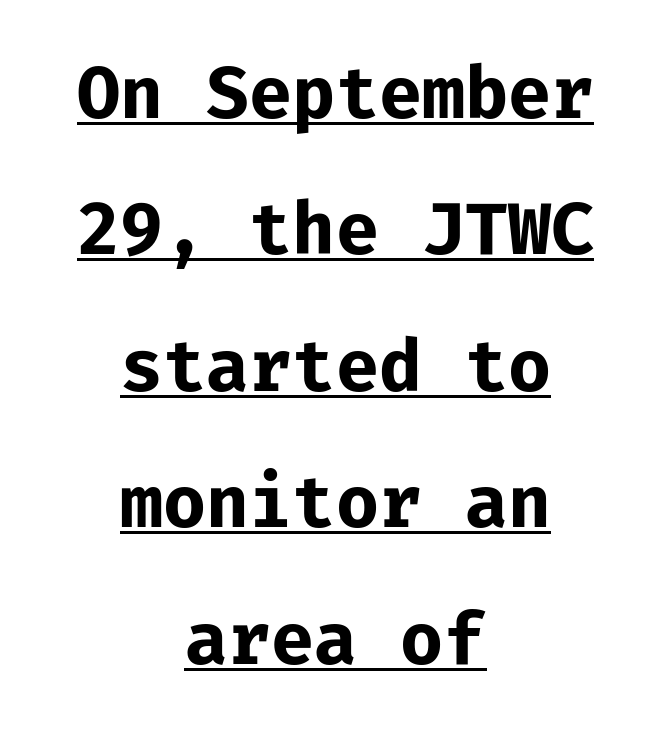
The image shows 70 px bold sans-serif type, upright, monospaced; set centered, loose line spacing (1.95x), normal letter spacing, underlined; low stroke contrast and a medium x-height.
